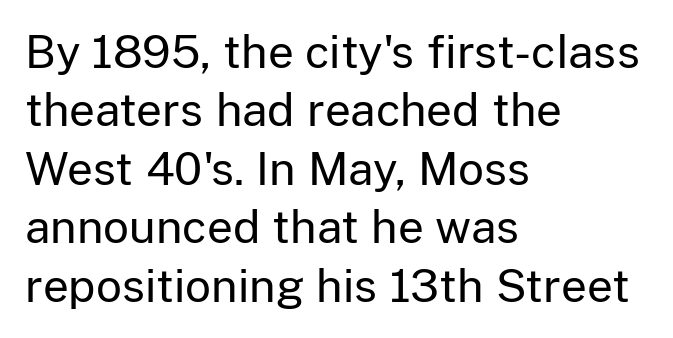
The image shows 45 px regular-weight sans-serif type, upright; set left-aligned, normal line spacing (1.3x), normal letter spacing, not underlined; low stroke contrast and a medium x-height.
